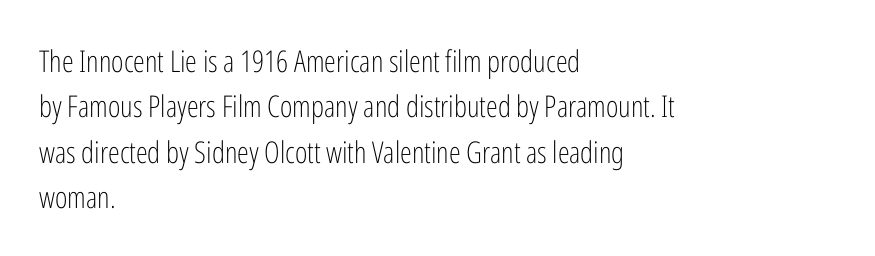
{"serif": "no", "italic": "no", "bold": "no", "weight": "light", "width": "condensed", "stroke_contrast": "low", "x_height": "medium", "monospaced": "no", "underline": "no", "align": "left", "line_spacing": "normal", "line_spacing_ratio": 1.51, "letter_spacing": "normal", "letter_spacing_em": 0.0, "glyph_px": 30}
